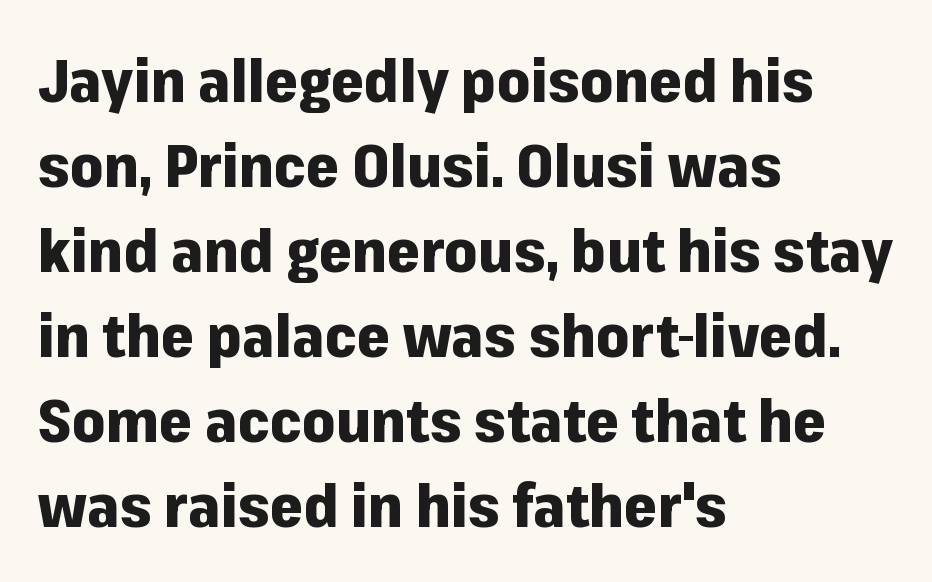
Students, observe: this is what conventionally led text looks like. These lines are rendered in a variable-pitch font. Heavy, bold letterforms. These lines stack with their left ends in a neat column. Quick note: underline off. Nope, not italic — everything's standing straight.
